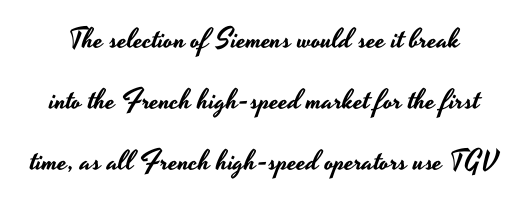
Stroke terminals: plain, sans-serif. Only glyphs here, with clear space below each row. Horizontal bands of white between lines are thick stripes. Character widths vary here, with narrow letters taking less room than wide ones.
